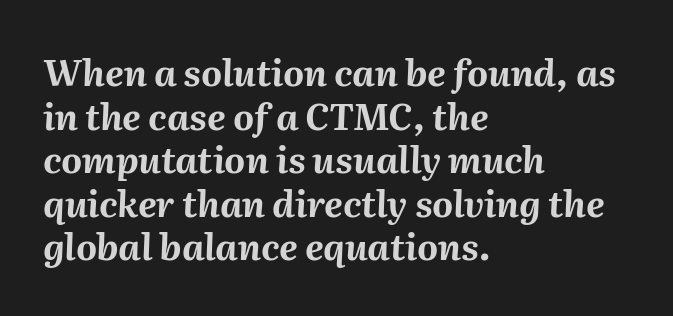
The image shows 36 px bold type, italic (leaning right); set left-aligned, line spacing 1.21x, normal letter spacing, not underlined; medium stroke contrast and a medium x-height.
